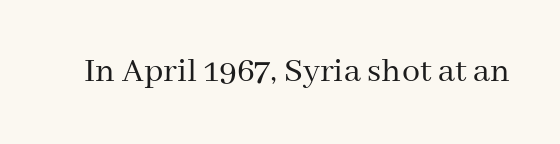
Q: Is the text bold? A: No.
Q: Is the text italic (slanted)? A: No, it is upright.
Q: Is the typeface a serif or a sans-serif typeface? A: Serif.
Q: Is the text underlined? A: No.
Q: Is the spacing between letters normal or unusually wide? A: Normal.
Q: Width (condensed, normal, or wide)? A: Normal.
Q: Stroke contrast? A: Medium.
Q: x-height? A: Medium.
Q: Monospaced? A: No.
